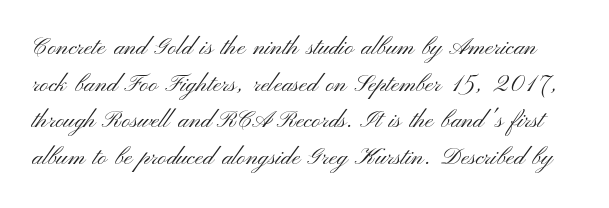
The image shows 24 px text type; set normal line spacing (1.53x), normal letter spacing, not underlined.
